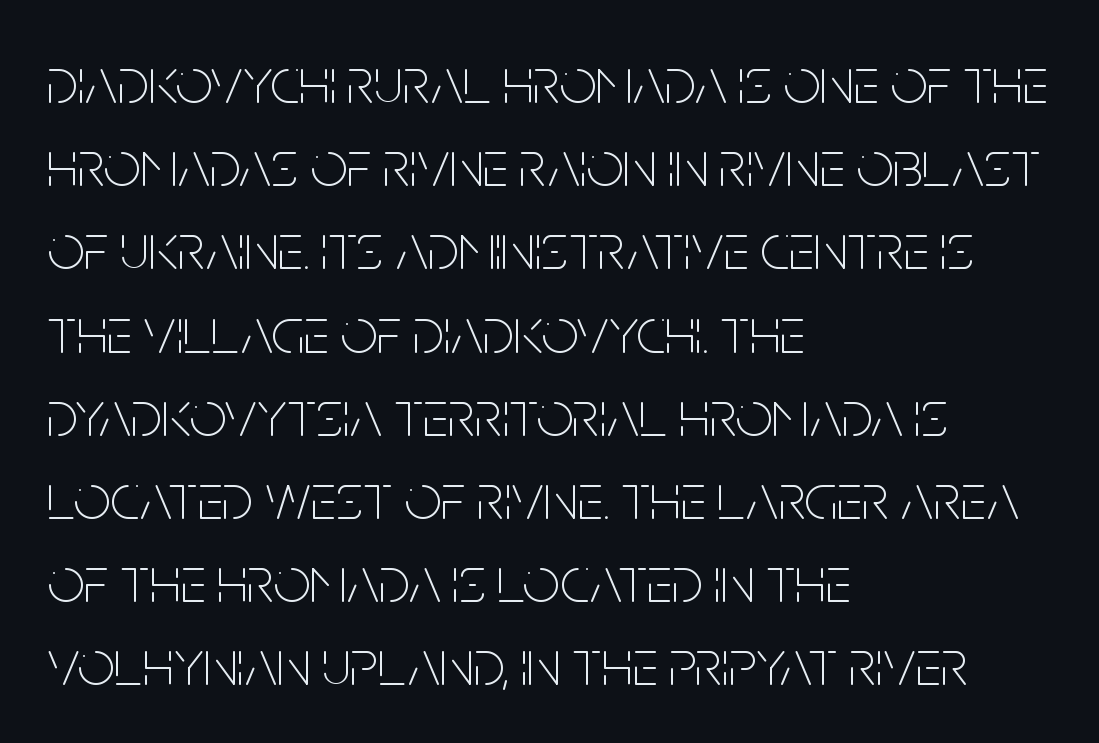
Q: Is the text bold? A: No.
Q: Is the text italic (slanted)? A: No, it is upright.
Q: Is the typeface a serif or a sans-serif typeface? A: Sans-serif.
Q: Is the text underlined? A: No.
Q: How is the paragraph aligned? A: Left-aligned.
Q: Is the spacing between letters normal or unusually wide? A: Normal.
Q: Is the spacing between lines tight, normal or loose? A: Normal.
Q: Width (condensed, normal, or wide)? A: Condensed.
Q: Stroke contrast? A: Low.
Q: x-height? A: Large.
Q: Monospaced? A: No.
